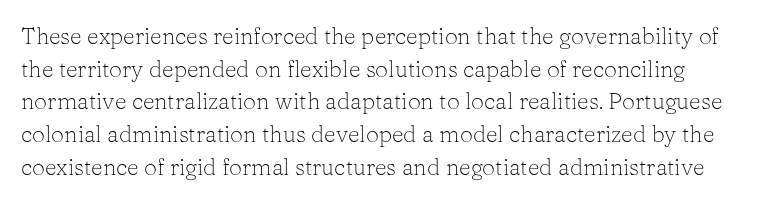
Q: Is the text bold? A: No.
Q: Is the text italic (slanted)? A: No, it is upright.
Q: Is the text underlined? A: No.
Q: Is the spacing between letters normal or unusually wide? A: Normal.
Q: Is the spacing between lines tight, normal or loose? A: Normal.
